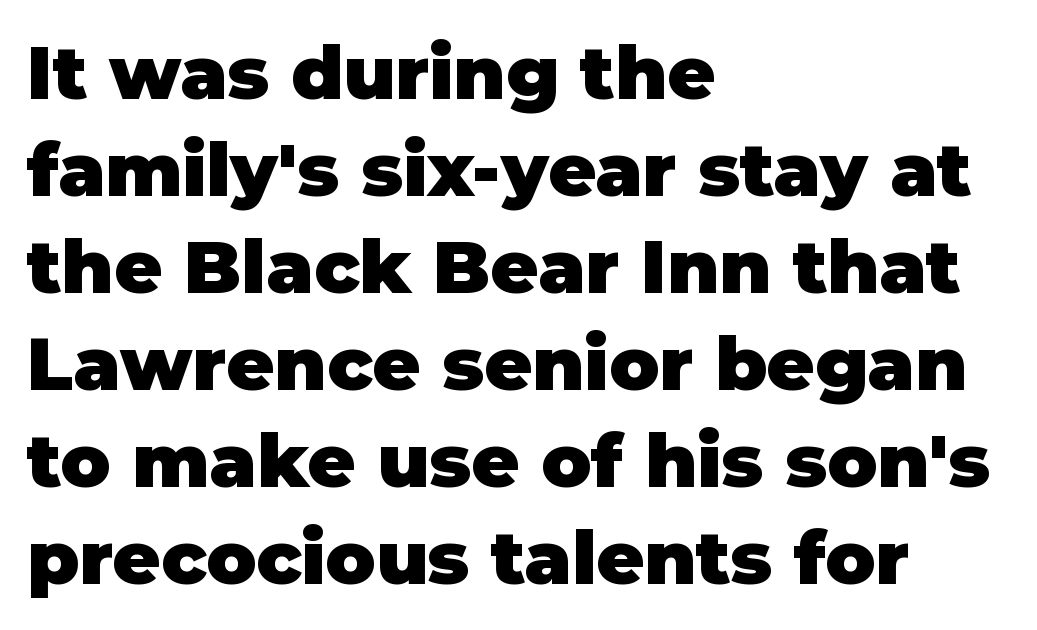
Ordinary non-slanted type is in use. The rendering keeps characters at their native spacing. Weight check: bold — yes, fully. Summary of vertical rhythm: regular, with standard interline spacing. Short and long lines alike share a common starting point at left.
